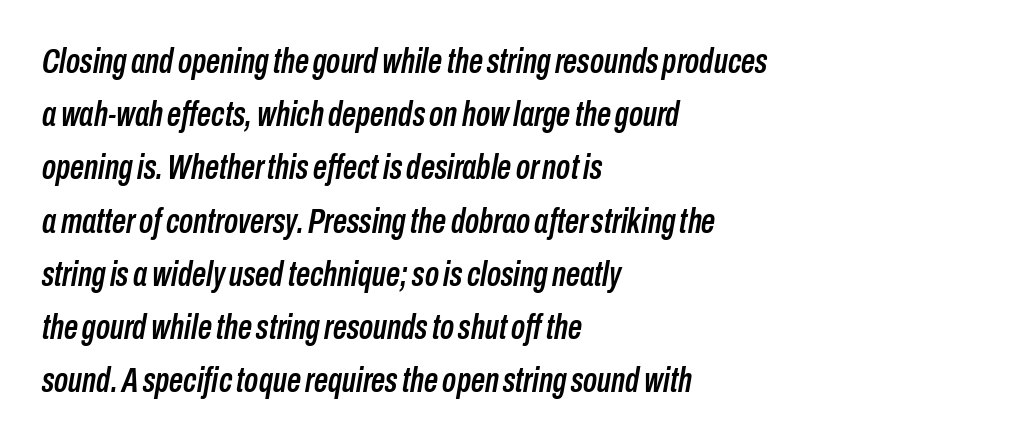
The image shows 35 px condensed type, italic (leaning right); set left-aligned, normal line spacing (1.52x), normal letter spacing, not underlined; low stroke contrast and a medium x-height.
